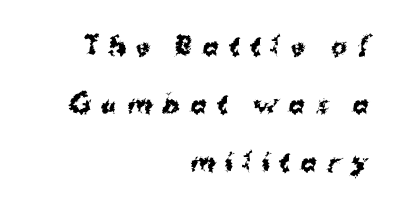
The image shows 24 px bold type; set right-aligned, loose line spacing (2.42x), unusually wide letter spacing (+0.42 em), not underlined.
